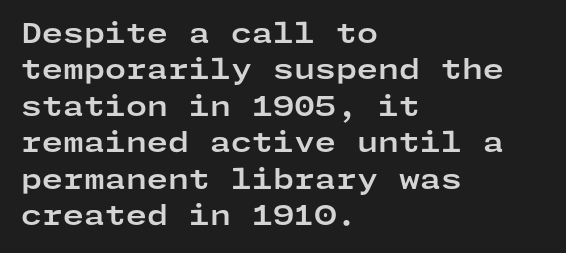
Q: Is the text bold? A: Yes.
Q: Is the text italic (slanted)? A: No, it is upright.
Q: Is the text underlined? A: No.
Q: How is the paragraph aligned? A: Left-aligned.
Q: Is the spacing between letters normal or unusually wide? A: Normal.
Q: Is the spacing between lines tight, normal or loose? A: Normal.
